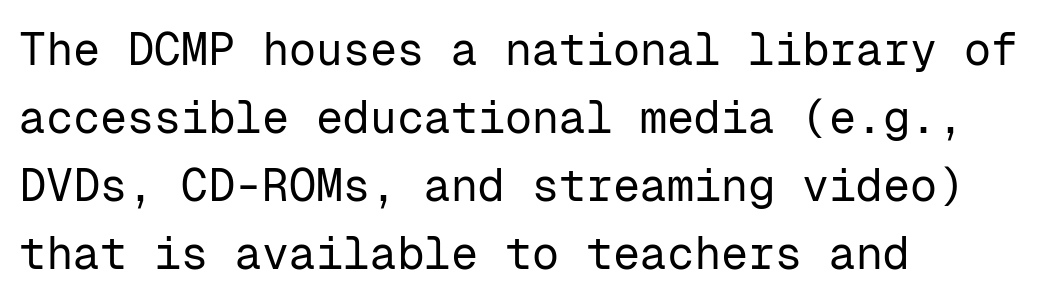
Q: Is the text bold? A: No.
Q: Is the text italic (slanted)? A: No, it is upright.
Q: Is the typeface a serif or a sans-serif typeface? A: Sans-serif.
Q: Is the text underlined? A: No.
Q: How is the paragraph aligned? A: Left-aligned.
Q: Is the spacing between letters normal or unusually wide? A: Normal.
Q: Is the spacing between lines tight, normal or loose? A: Normal.
Q: Width (condensed, normal, or wide)? A: Normal.
Q: Stroke contrast? A: Low.
Q: x-height? A: Medium.
Q: Monospaced? A: Yes.
